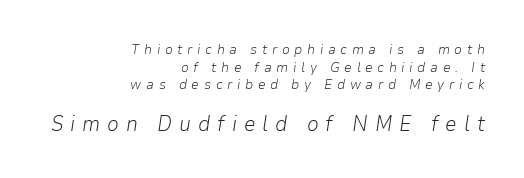
Q: Is the text bold? A: No.
Q: Is the text italic (slanted)? A: Yes, it leans right by about 9 degrees.
Q: Is the text underlined? A: No.
Q: How is the paragraph aligned? A: Right-aligned.
Q: Is the spacing between letters normal or unusually wide? A: Unusually wide.
Q: Is the spacing between lines tight, normal or loose? A: Normal.
Q: Which block of text is set in a larger size, the first (top) or the second (bottom)? A: The second (bottom) one.
